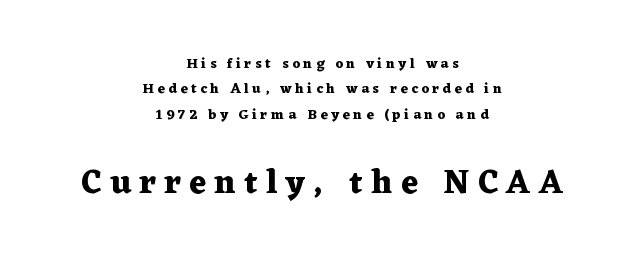
The passage shown is not underscored anywhere. Does the lettering tilt? It doesn't — this is upright. These words are printed bold, with thick strokes throughout. Which chunk is bigger? The second one — the bottom block dwarfs the top. The face used here is proportionally spaced, like ordinary book or web type.
